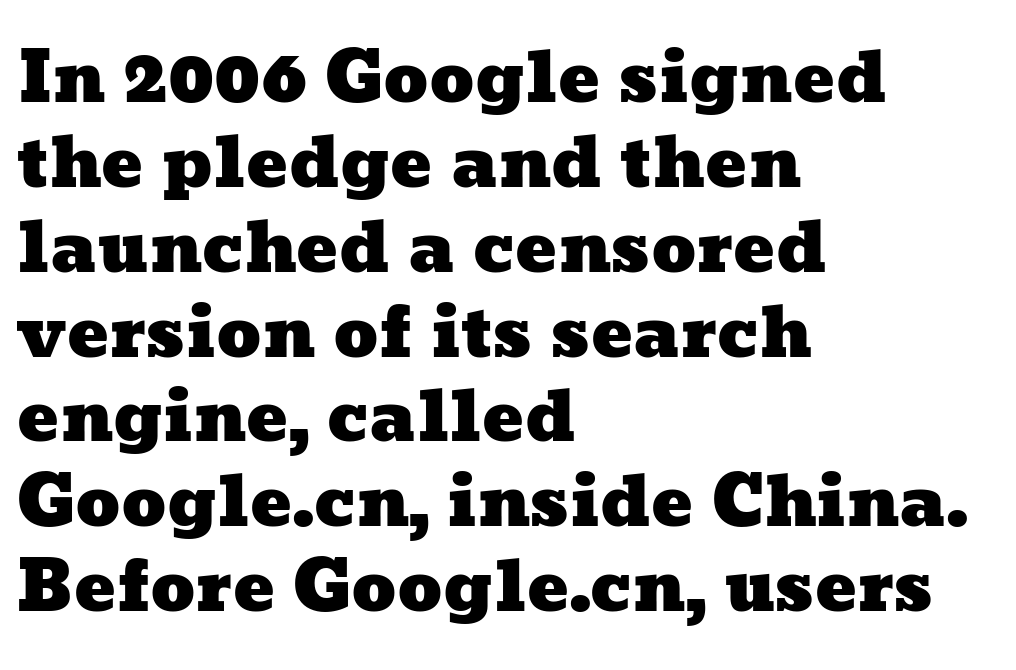
{"width": "wide", "stroke_contrast": "low", "x_height": "medium", "monospaced": "no", "underline": "no", "align": "left", "line_spacing_ratio": 1.23, "letter_spacing": "normal", "letter_spacing_em": 0.0, "glyph_px": 69}
